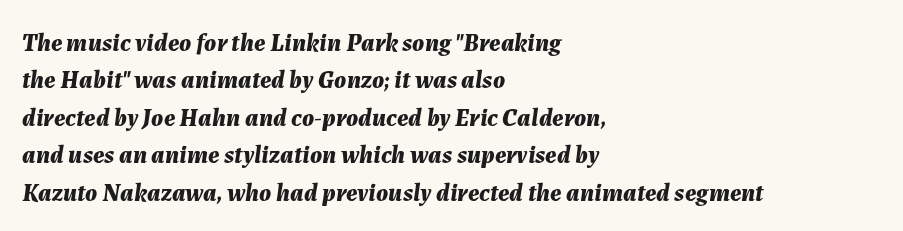
There's an unmistakable incline to the writing here. This sample keeps an unexceptional amount of space between lines. The passage shown has conventional tracking throughout. Short and long lines alike share a common starting point at left.
